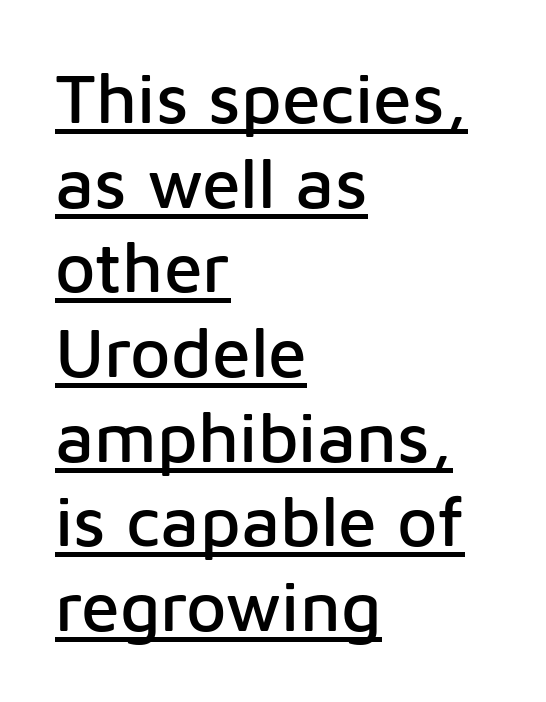
{"serif": "no", "italic": "no", "width": "normal", "stroke_contrast": "low", "x_height": "medium", "monospaced": "no", "underline": "yes", "align": "left", "line_spacing_ratio": 1.21, "letter_spacing": "normal", "letter_spacing_em": 0.0, "glyph_px": 70}
